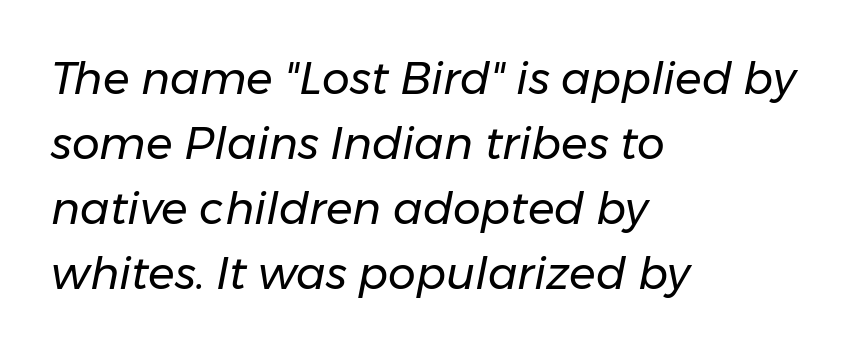
{"italic": "yes", "lean": "right", "slant_degrees": 11, "bold": "no", "weight": "regular", "width": "normal", "stroke_contrast": "low", "x_height": "medium", "monospaced": "no", "underline": "no", "align": "left", "line_spacing": "normal", "line_spacing_ratio": 1.48, "letter_spacing": "normal", "letter_spacing_em": 0.0, "glyph_px": 44}
